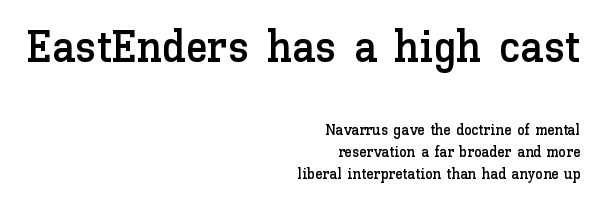
{"italic": "no", "width": "normal", "stroke_contrast": "low", "x_height": "medium", "monospaced": "no", "underline": "no", "align": "right", "line_spacing": "normal", "line_spacing_ratio": 1.45, "letter_spacing": "normal", "letter_spacing_em": 0.0, "larger_block": "first", "size_ratio": 3.0, "glyph_px": 45}
